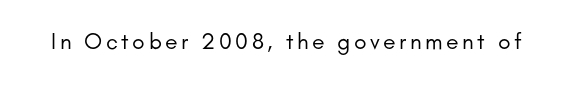
Q: Is the text bold? A: No.
Q: Is the text italic (slanted)? A: No, it is upright.
Q: Is the text underlined? A: No.
